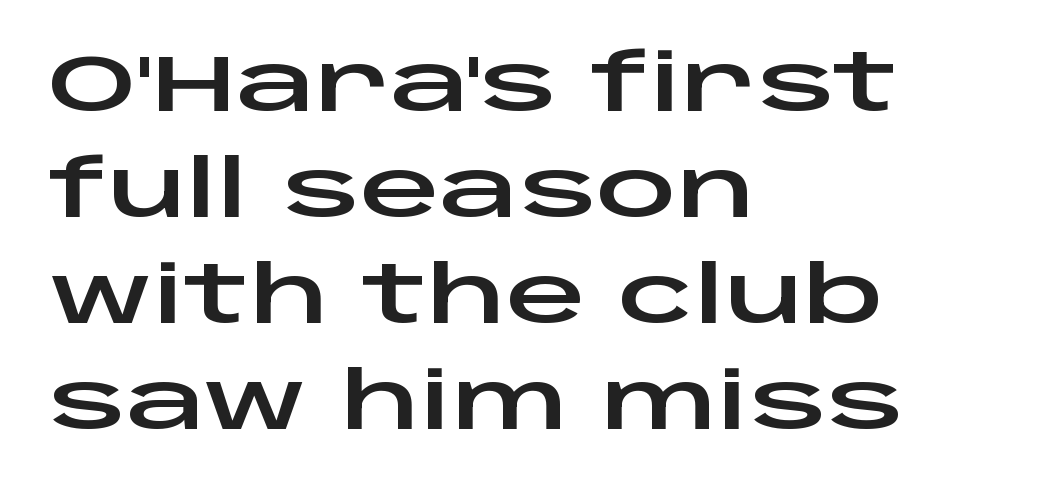
Note: no serifs on the glyphs. The text block is weighted toward the left margin, trailing off unevenly rightward. Only glyphs here, with clear space below each row. Ordinary non-slanted type is in use. A typesetter would call this proportional, since set widths differ per character. The lines sit at an ordinary, default distance from one another.
